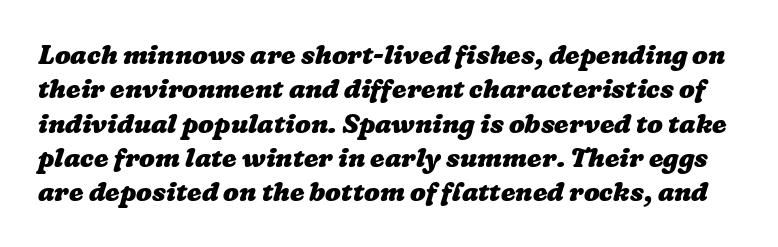
{"bold": "yes", "underline": "no", "line_spacing": "normal", "line_spacing_ratio": 1.32, "letter_spacing": "normal", "letter_spacing_em": 0.0, "glyph_px": 26}
